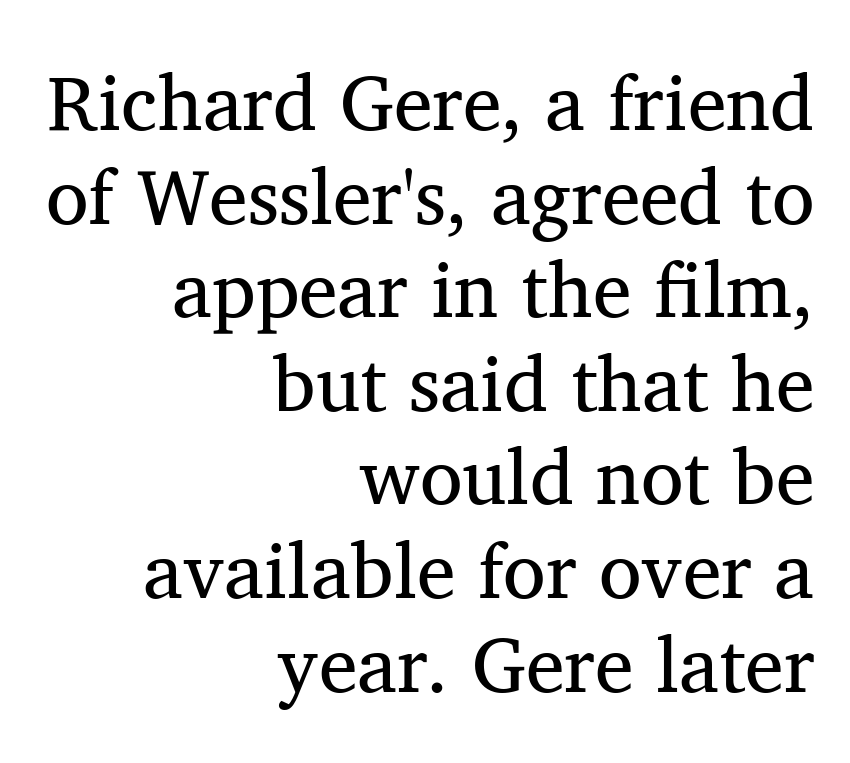
Q: Is the text bold? A: No.
Q: Is the text italic (slanted)? A: No, it is upright.
Q: Is the typeface a serif or a sans-serif typeface? A: Serif.
Q: Is the text underlined? A: No.
Q: How is the paragraph aligned? A: Right-aligned.
Q: Is the spacing between letters normal or unusually wide? A: Normal.
Q: Width (condensed, normal, or wide)? A: Normal.
Q: Stroke contrast? A: Medium.
Q: x-height? A: Medium.
Q: Monospaced? A: No.
